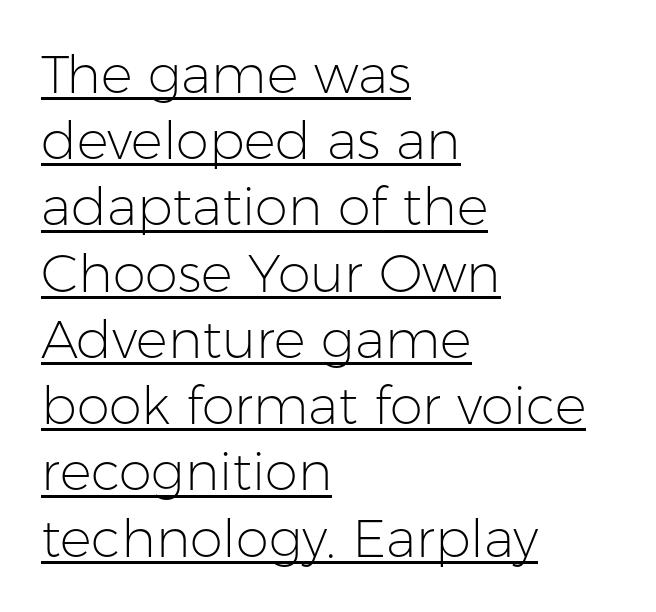
Q: Is the text bold? A: No.
Q: Is the text italic (slanted)? A: No, it is upright.
Q: Is the typeface a serif or a sans-serif typeface? A: Sans-serif.
Q: Is the text underlined? A: Yes.
Q: How is the paragraph aligned? A: Left-aligned.
Q: Is the spacing between letters normal or unusually wide? A: Normal.
Q: Is the spacing between lines tight, normal or loose? A: Normal.
Q: Width (condensed, normal, or wide)? A: Normal.
Q: Stroke contrast? A: Low.
Q: x-height? A: Medium.
Q: Monospaced? A: No.
